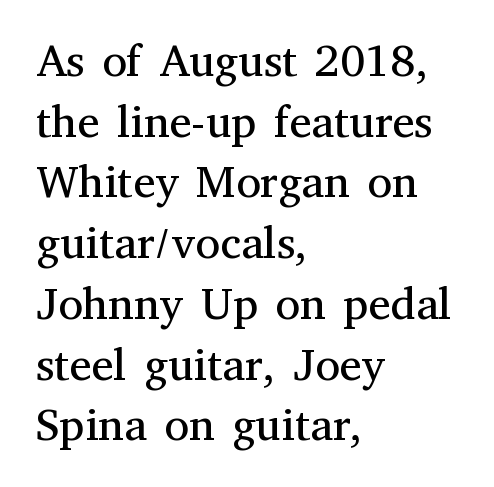
Q: Is the text bold? A: No.
Q: Is the text italic (slanted)? A: No, it is upright.
Q: Is the typeface a serif or a sans-serif typeface? A: Serif.
Q: Is the text underlined? A: No.
Q: How is the paragraph aligned? A: Left-aligned.
Q: Is the spacing between letters normal or unusually wide? A: Normal.
Q: Is the spacing between lines tight, normal or loose? A: Normal.
Q: Width (condensed, normal, or wide)? A: Normal.
Q: Stroke contrast? A: Medium.
Q: x-height? A: Medium.
Q: Monospaced? A: No.
